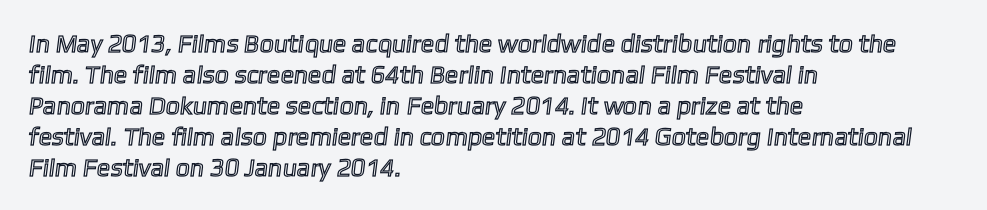
{"underline": "no", "align": "left", "line_spacing_ratio": 1.24, "letter_spacing": "normal", "letter_spacing_em": 0.0, "glyph_px": 25}
